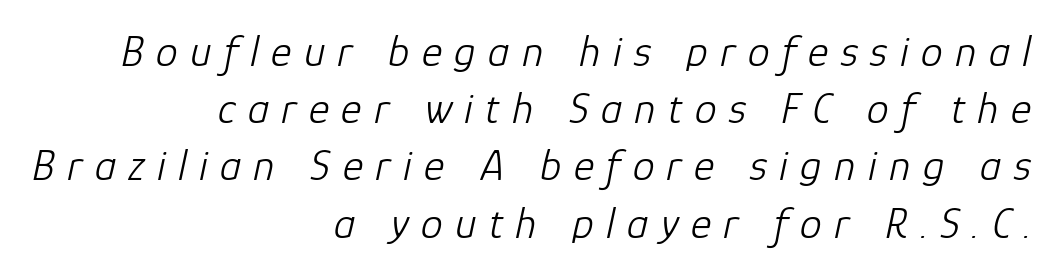
Posture: slanted. The face used here is rendered with a markedly widened letterfit. Note the varied advance widths — an 'i' is clearly narrower than an 'm'. The line-height multiplier appears to be the usual default.
